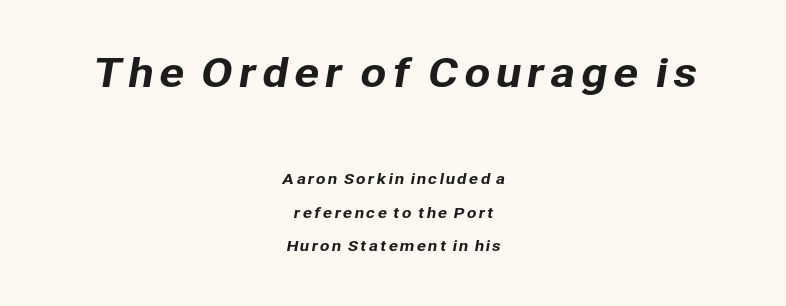
The lines are spread far apart with generous leading. The initial chunk of copy outweighs the following chunk in type size. I'd call this a sans setting — the letters go barefoot. This rendering uses center alignment, leaving both contours irregular but symmetric. Is this a fixed-width face? No — the glyphs have proportional, varying widths.
